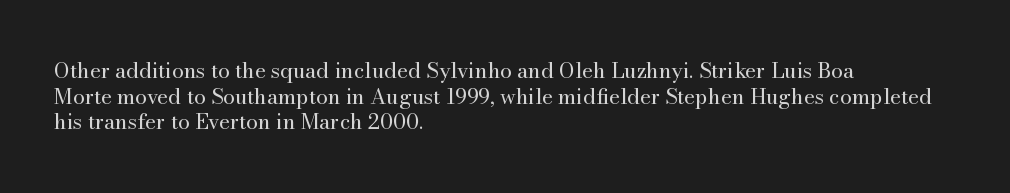
The image shows 21 px text type, upright; set left-aligned, line spacing 1.22x, normal letter spacing, not underlined.
